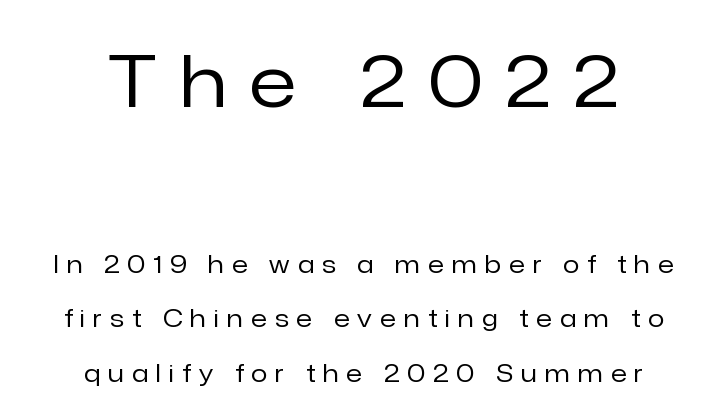
Q: Is the text bold? A: No.
Q: Is the text italic (slanted)? A: No, it is upright.
Q: Is the typeface a serif or a sans-serif typeface? A: Sans-serif.
Q: Is the text underlined? A: No.
Q: How is the paragraph aligned? A: Centered.
Q: Is the spacing between letters normal or unusually wide? A: Unusually wide.
Q: Is the spacing between lines tight, normal or loose? A: Loose.
Q: Which block of text is set in a larger size, the first (top) or the second (bottom)? A: The first (top) one.
Q: Width (condensed, normal, or wide)? A: Normal.
Q: Stroke contrast? A: Low.
Q: x-height? A: Medium.
Q: Monospaced? A: No.
